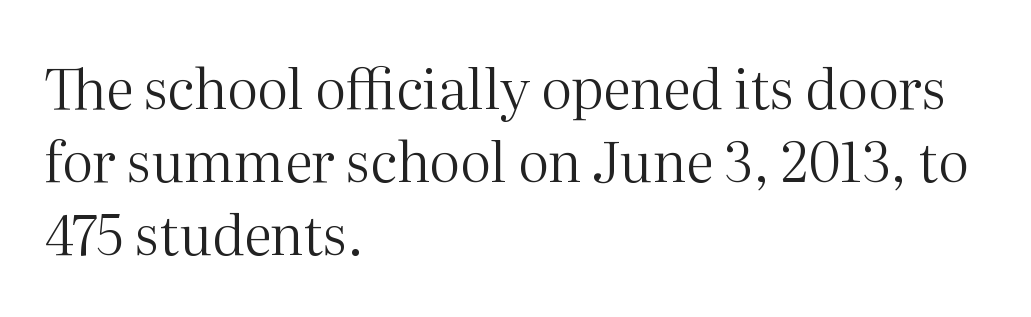
{"serif": "yes", "italic": "no", "bold": "no", "weight": "regular", "width": "normal", "stroke_contrast": "medium", "x_height": "medium", "monospaced": "no", "underline": "no", "align": "left", "line_spacing": "normal", "line_spacing_ratio": 1.33, "letter_spacing": "normal", "letter_spacing_em": 0.0, "glyph_px": 55}
